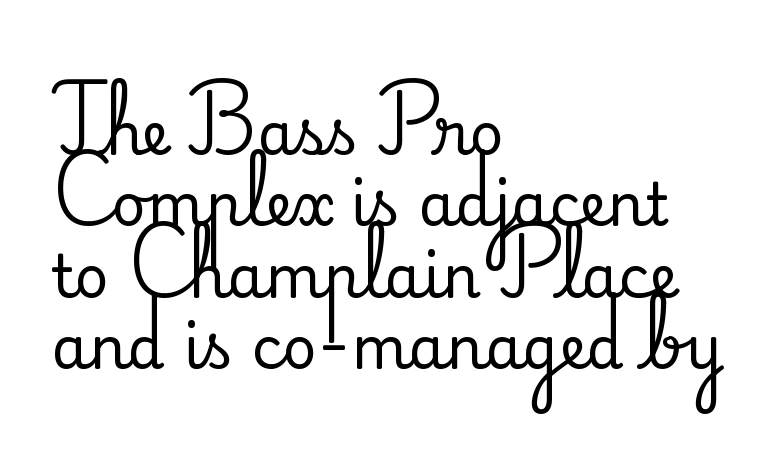
{"serif": "yes", "italic": "no", "width": "normal", "stroke_contrast": "medium", "x_height": "small", "monospaced": "no", "underline": "no", "align": "left", "line_spacing_ratio": 1.21, "letter_spacing": "normal", "letter_spacing_em": 0.0, "glyph_px": 59}
